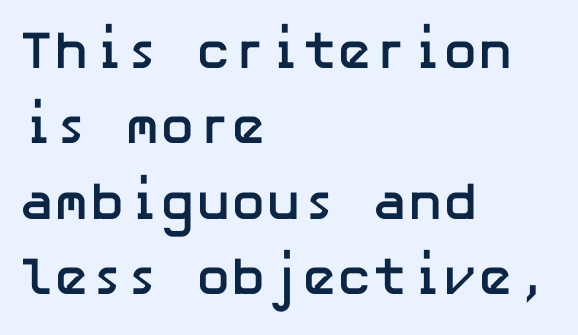
Q: Is the text bold? A: Yes.
Q: Is the text italic (slanted)? A: No, it is upright.
Q: Is the typeface a serif or a sans-serif typeface? A: Sans-serif.
Q: Is the text underlined? A: No.
Q: How is the paragraph aligned? A: Left-aligned.
Q: Is the spacing between letters normal or unusually wide? A: Normal.
Q: Is the spacing between lines tight, normal or loose? A: Normal.
Q: Width (condensed, normal, or wide)? A: Normal.
Q: Stroke contrast? A: Low.
Q: x-height? A: Medium.
